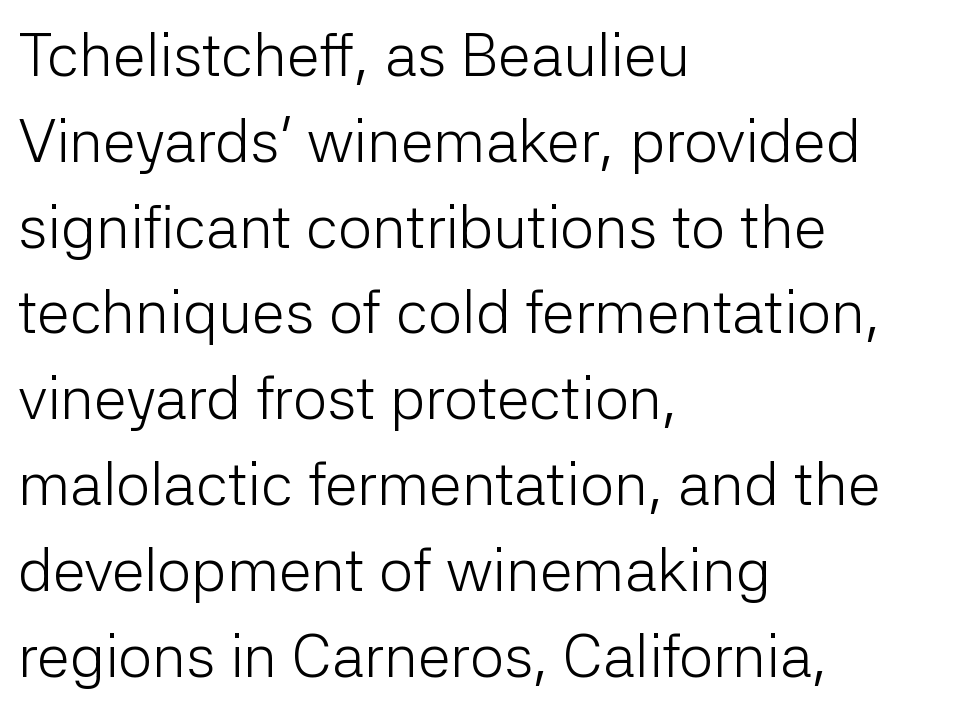
The image shows 60 px light sans-serif type, upright; set left-aligned, normal line spacing (1.43x), normal letter spacing, not underlined; low stroke contrast and a medium x-height.
